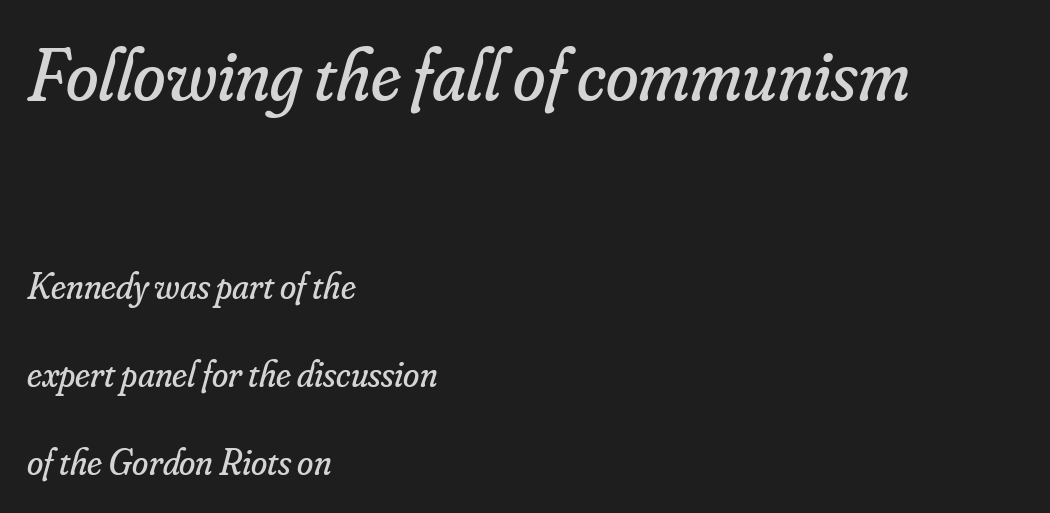
Q: Is the text bold? A: No.
Q: Is the text italic (slanted)? A: Yes, it leans right by about 16 degrees.
Q: Is the typeface a serif or a sans-serif typeface? A: Serif.
Q: Is the text underlined? A: No.
Q: How is the paragraph aligned? A: Left-aligned.
Q: Is the spacing between letters normal or unusually wide? A: Normal.
Q: Is the spacing between lines tight, normal or loose? A: Loose.
Q: Which block of text is set in a larger size, the first (top) or the second (bottom)? A: The first (top) one.
Q: Width (condensed, normal, or wide)? A: Normal.
Q: Stroke contrast? A: Low.
Q: x-height? A: Small.
Q: Monospaced? A: No.
